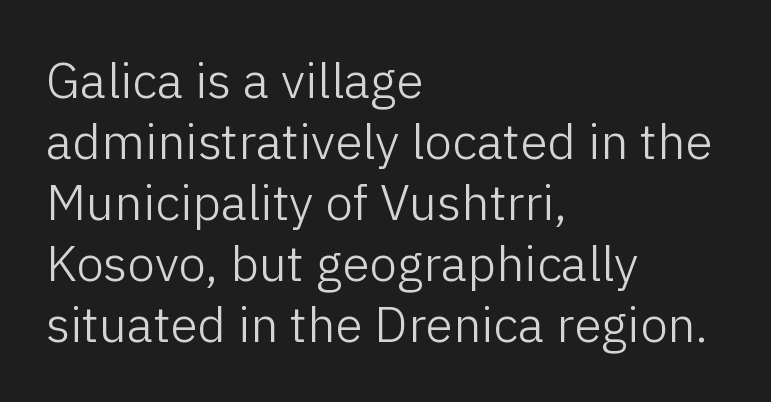
Every row of glyphs begins at an identical x-position on the left. Note the varied advance widths — an 'i' is clearly narrower than an 'm'. It's the straight-up-and-down kind of type. The area under the type is left untouched. These lines are composed in type without serifs.
